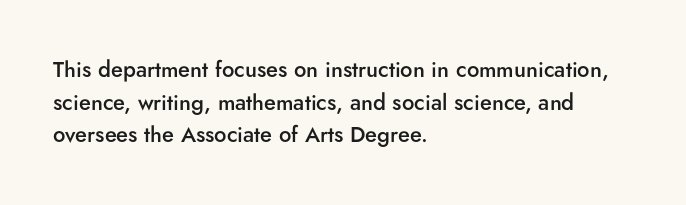
Short and long lines alike share a common starting point at left. Quick note: not italic, upright. In terms of leading, this rendering sits right in the middle. The gap between lines stays unmarked.
